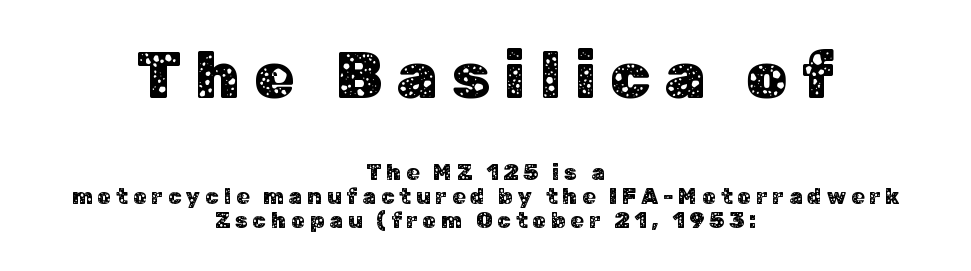
The image shows 65 px sans-serif type, upright; set centered, tight line spacing (1.08x), unusually wide letter spacing (+0.22 em), not underlined; the first (top) block is 2.95x larger; low stroke contrast and a medium x-height.
